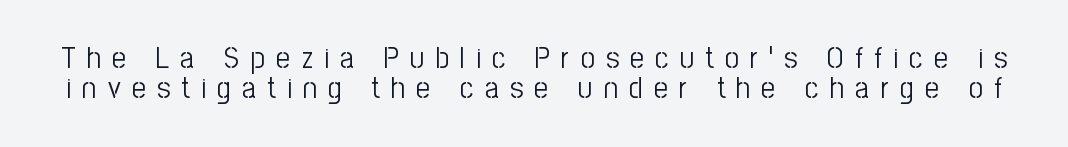
{"serif": "no", "italic": "no", "bold": "no", "weight": "light", "width": "condensed", "stroke_contrast": "low", "x_height": "medium", "monospaced": "no", "underline": "no", "line_spacing": "tight", "line_spacing_ratio": 0.97, "letter_spacing": "wide", "letter_spacing_em": 0.36, "glyph_px": 31}
